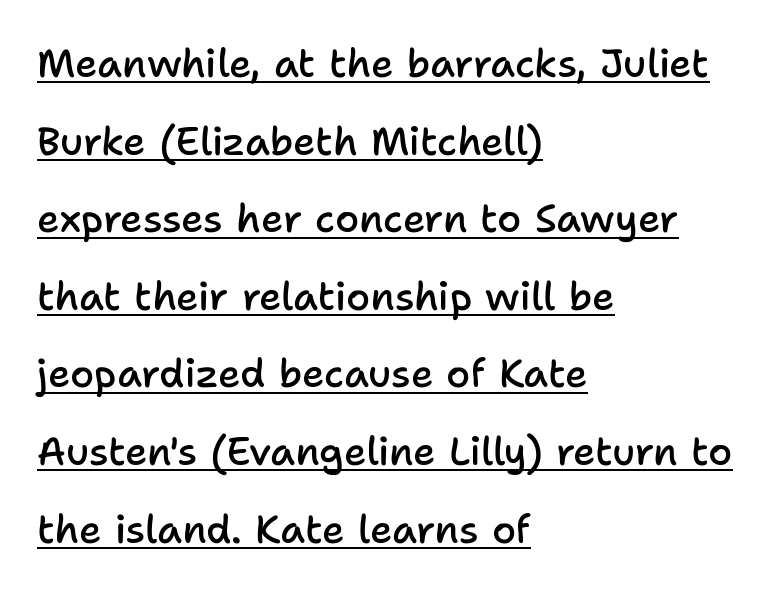
{"serif": "no", "italic": "no", "bold": "semi", "weight": "semibold", "width": "normal", "stroke_contrast": "low", "x_height": "medium", "monospaced": "no", "underline": "yes", "align": "left", "line_spacing": "loose", "line_spacing_ratio": 1.99, "letter_spacing": "normal", "letter_spacing_em": 0.0, "glyph_px": 39}
